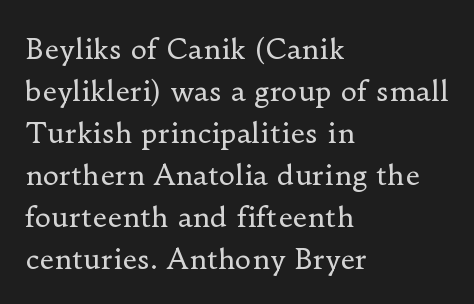
The designer went with a serif here, giving each stem small feet. Teacher's note: observe the even left margin — that is flush-left alignment. The leading is moderate, giving the passage an even texture. The specimen omits any rule beneath the text block's lines.
